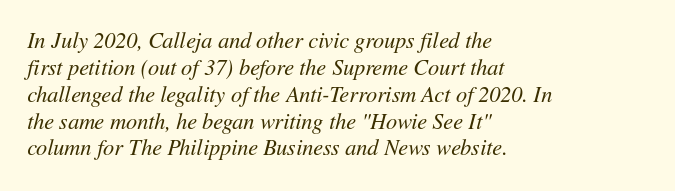
{"italic": "yes", "lean": "right", "slant_degrees": 11, "bold": "no", "underline": "no", "align": "left", "line_spacing_ratio": 1.22, "letter_spacing": "normal", "letter_spacing_em": 0.0, "glyph_px": 22}
